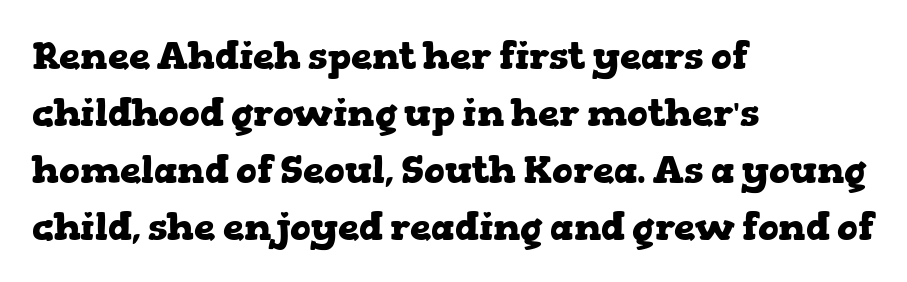
Q: Is the text bold? A: Yes.
Q: Is the text italic (slanted)? A: No, it is upright.
Q: Is the typeface a serif or a sans-serif typeface? A: Serif.
Q: Is the text underlined? A: No.
Q: How is the paragraph aligned? A: Left-aligned.
Q: Is the spacing between letters normal or unusually wide? A: Normal.
Q: Is the spacing between lines tight, normal or loose? A: Normal.
Q: Width (condensed, normal, or wide)? A: Wide.
Q: Stroke contrast? A: Low.
Q: x-height? A: Medium.
Q: Monospaced? A: No.
